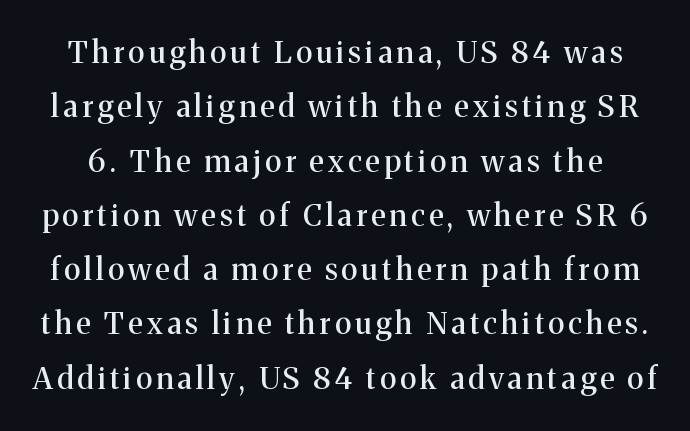
Q: Is the text italic (slanted)? A: No, it is upright.
Q: Is the typeface a serif or a sans-serif typeface? A: Serif.
Q: Is the text underlined? A: No.
Q: Width (condensed, normal, or wide)? A: Normal.
Q: Stroke contrast? A: Medium.
Q: x-height? A: Medium.
Q: Monospaced? A: No.
